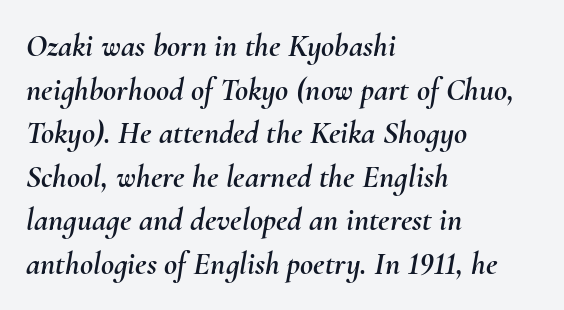
{"italic": "yes", "lean": "right", "slant_degrees": 10, "width": "normal", "stroke_contrast": "medium", "x_height": "small", "monospaced": "no", "underline": "no", "align": "left", "line_spacing": "normal", "line_spacing_ratio": 1.36, "letter_spacing": "normal", "letter_spacing_em": 0.0, "glyph_px": 32}
